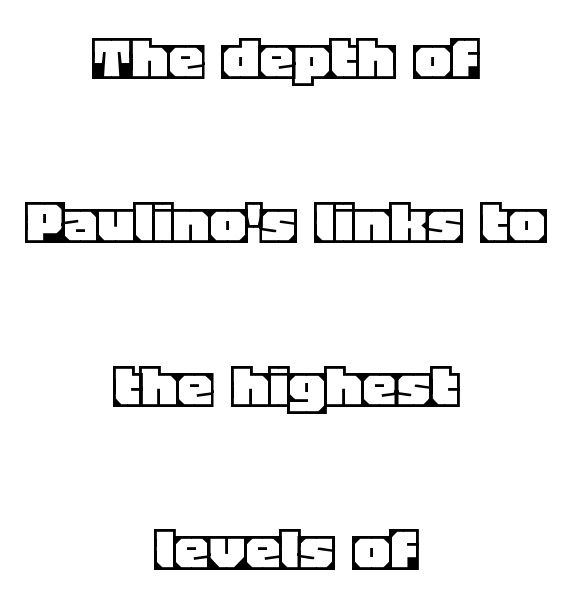
{"italic": "no", "width": "normal", "x_height": "large", "monospaced": "no", "underline": "no", "align": "center", "line_spacing": "loose", "line_spacing_ratio": 2.34, "letter_spacing": "normal", "letter_spacing_em": 0.0, "glyph_px": 70}
